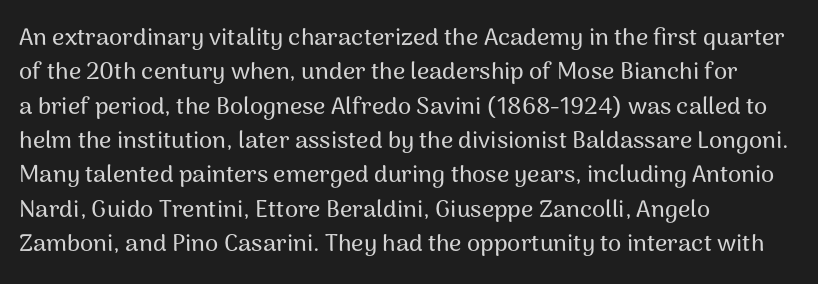
The rows are spaced the way most documents space them. Italic: no, the glyphs are upright roman. Reading down the block, your eye returns to a fixed left position each line. The words here are not underlined. Nothing unusual about the tracking: characters are spaced as the font intends.
